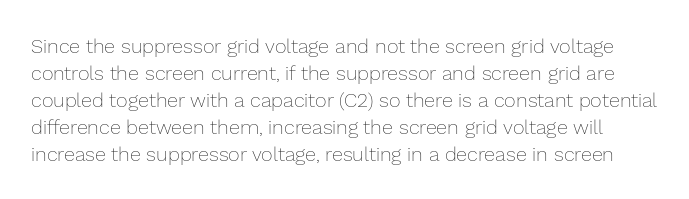
Q: Is the text bold? A: No.
Q: Is the text italic (slanted)? A: No, it is upright.
Q: Is the text underlined? A: No.
Q: Is the spacing between letters normal or unusually wide? A: Normal.
Q: Is the spacing between lines tight, normal or loose? A: Normal.
